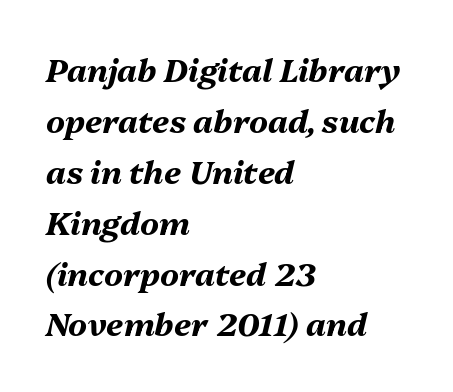
{"italic": "yes", "lean": "right", "slant_degrees": 13, "bold": "yes", "weight": "bold", "width": "normal", "stroke_contrast": "medium", "x_height": "medium", "monospaced": "no", "underline": "no", "align": "left", "line_spacing": "normal", "line_spacing_ratio": 1.59, "letter_spacing": "normal", "letter_spacing_em": 0.0, "glyph_px": 32}
